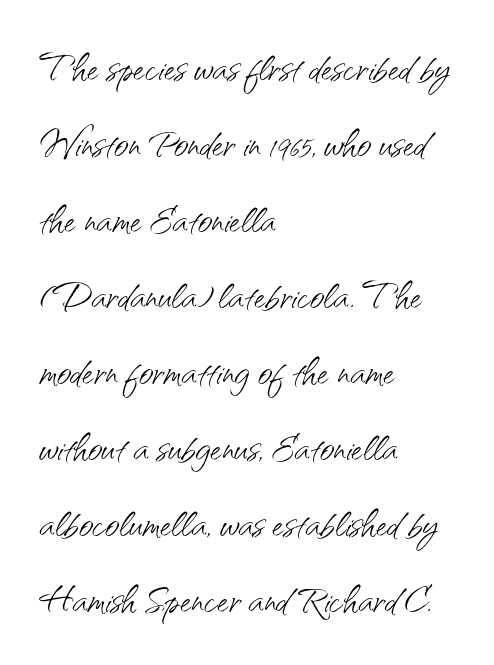
The rendering shows plain stroke endings on the letterforms — a sans-serif design. Visually the block forms a straight wall on the left and a jagged coastline on the right. The lines sit at an ordinary, default distance from one another.
